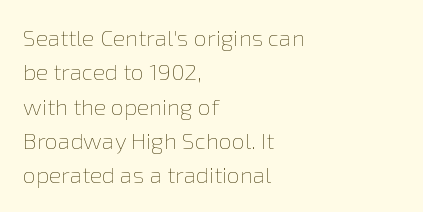
The image shows 23 px text type, upright; set left-aligned, normal line spacing (1.49x), normal letter spacing, not underlined.
